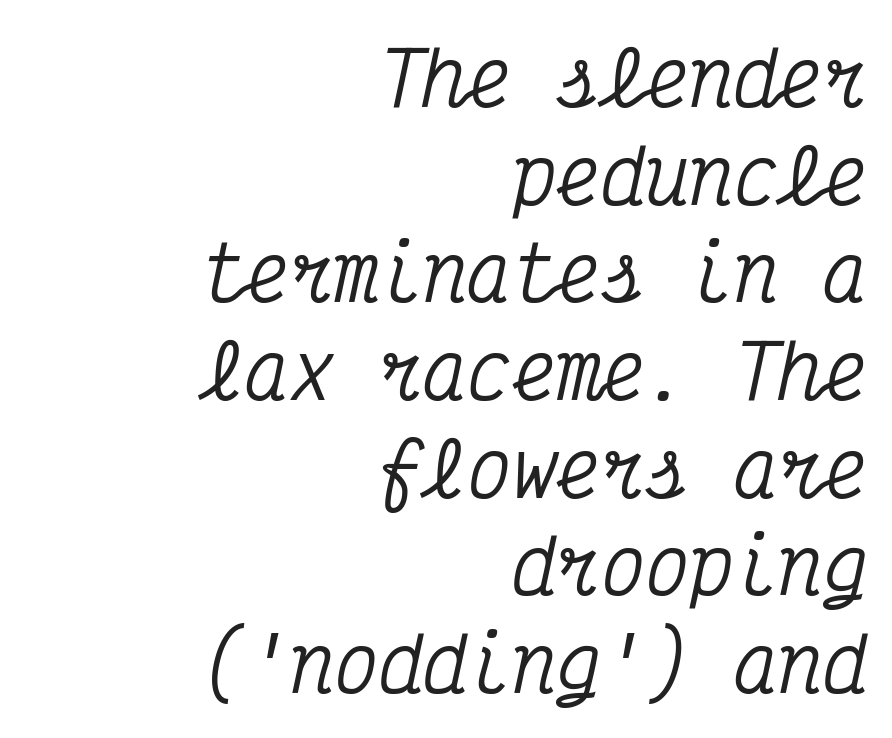
Honestly, the letter spacing is just normal — you wouldn't notice it. Quick note: interline space is typical. The strip under each line holds only bare page. The text was rendered using a seriffed face with decorative stroke endings. The compositor pushed each line to the right boundary.
